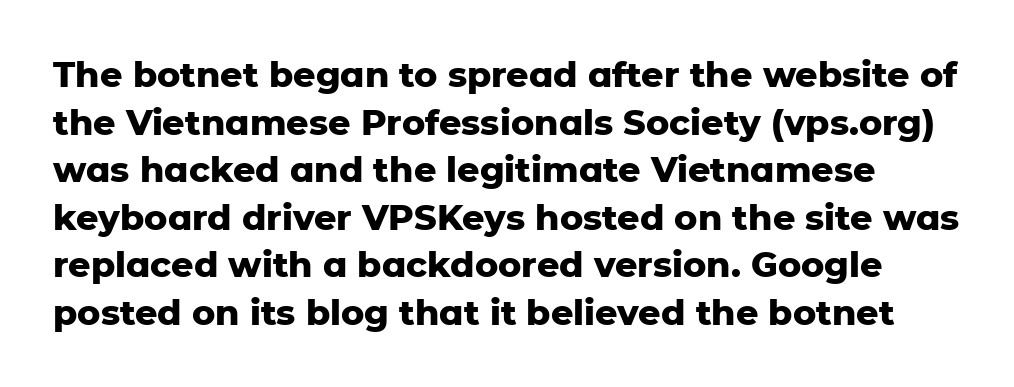
The image shows 35 px heavy sans-serif type, upright; set normal line spacing (1.36x), normal letter spacing, not underlined; low stroke contrast and a medium x-height.
